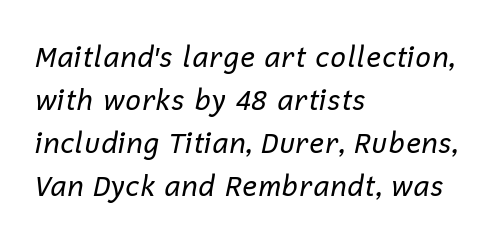
{"italic": "yes", "lean": "right", "slant_degrees": 12, "bold": "no", "weight": "regular", "width": "normal", "stroke_contrast": "low", "x_height": "medium", "monospaced": "no", "underline": "no", "align": "left", "line_spacing": "normal", "line_spacing_ratio": 1.54, "letter_spacing": "normal", "letter_spacing_em": 0.0, "glyph_px": 28}
